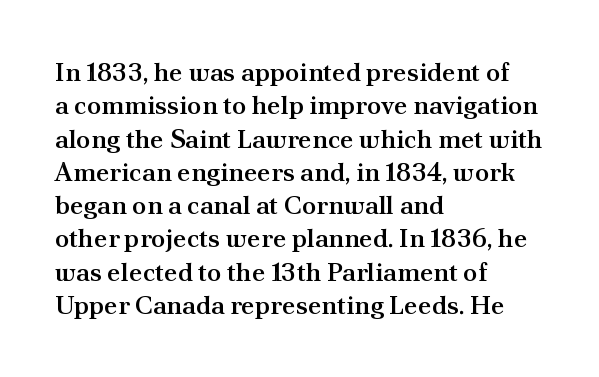
{"italic": "no", "bold": "semi", "underline": "no", "align": "left", "line_spacing": "normal", "line_spacing_ratio": 1.28, "letter_spacing": "normal", "letter_spacing_em": 0.0, "glyph_px": 26}
